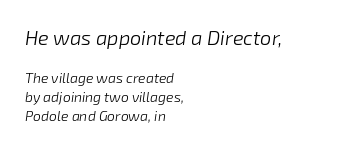
Stems here are at most as thick as an everyday book face. Quick note: interline space is typical. The designer gave the opening block more size than the closing block. Tracking here is standard; glyphs follow each other at the usual distance.
